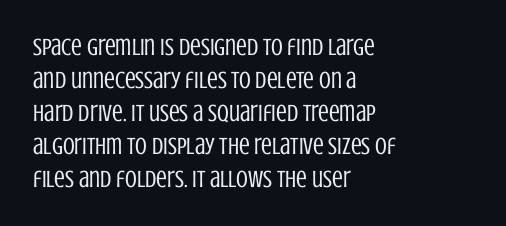
The image shows 24 px text type, upright; set left-aligned, normal line spacing (1.37x), normal letter spacing, not underlined.
